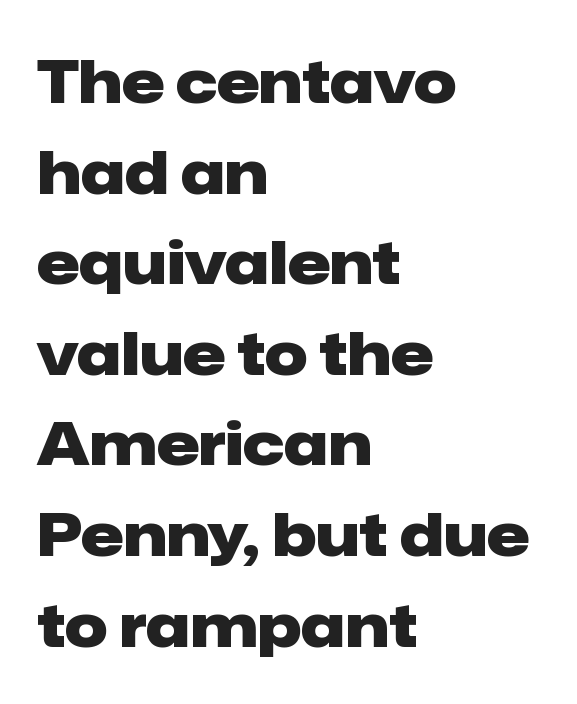
Q: Is the text bold? A: Yes.
Q: Is the text italic (slanted)? A: No, it is upright.
Q: Is the typeface a serif or a sans-serif typeface? A: Sans-serif.
Q: Is the text underlined? A: No.
Q: How is the paragraph aligned? A: Left-aligned.
Q: Is the spacing between letters normal or unusually wide? A: Normal.
Q: Is the spacing between lines tight, normal or loose? A: Normal.
Q: Width (condensed, normal, or wide)? A: Normal.
Q: Stroke contrast? A: Low.
Q: x-height? A: Medium.
Q: Monospaced? A: No.
